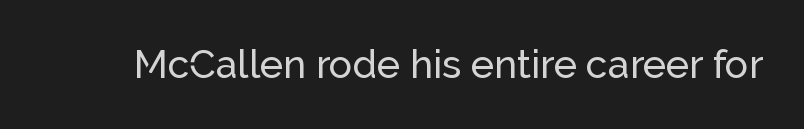
Vertical strokes here are truly vertical. Type without underlining. Here the designer chose a conventional face with non-uniform glyph widths. Font category for this specimen: sans-serif.
